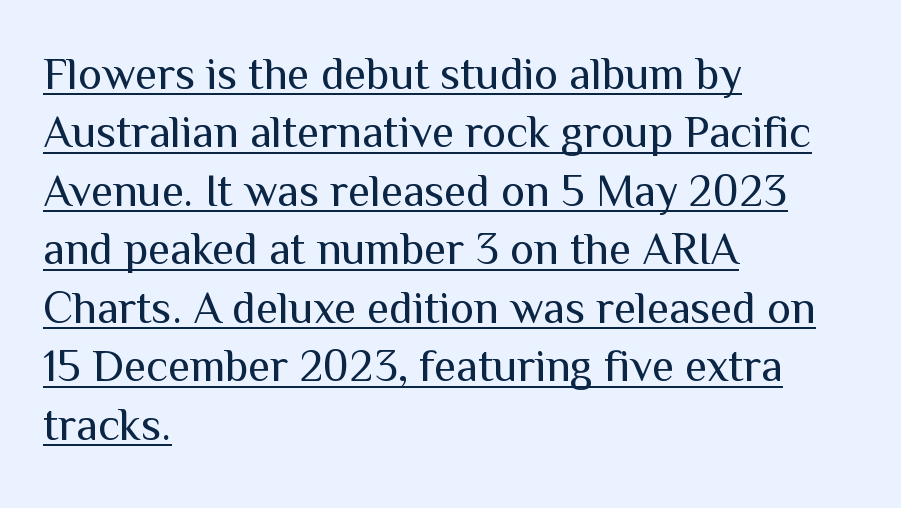
Q: Is the text bold? A: No.
Q: Is the text italic (slanted)? A: No, it is upright.
Q: Is the typeface a serif or a sans-serif typeface? A: Sans-serif.
Q: Is the text underlined? A: Yes.
Q: How is the paragraph aligned? A: Left-aligned.
Q: Is the spacing between letters normal or unusually wide? A: Normal.
Q: Is the spacing between lines tight, normal or loose? A: Normal.
Q: Width (condensed, normal, or wide)? A: Normal.
Q: Stroke contrast? A: Medium.
Q: x-height? A: Medium.
Q: Monospaced? A: No.
